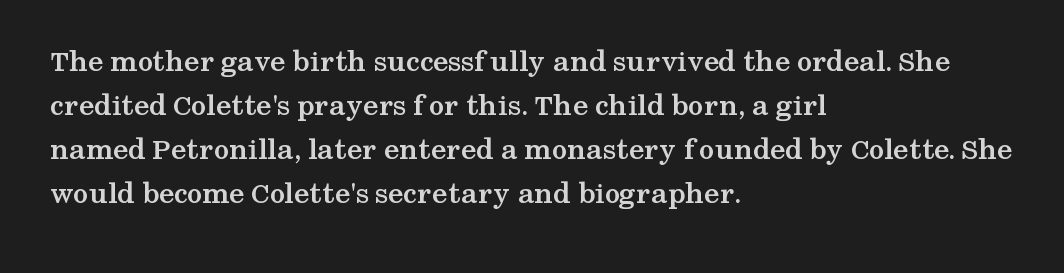
Q: Is the text bold? A: Yes.
Q: Is the text italic (slanted)? A: No, it is upright.
Q: Is the typeface a serif or a sans-serif typeface? A: Serif.
Q: Is the text underlined? A: No.
Q: How is the paragraph aligned? A: Left-aligned.
Q: Is the spacing between letters normal or unusually wide? A: Normal.
Q: Is the spacing between lines tight, normal or loose? A: Normal.
Q: Width (condensed, normal, or wide)? A: Wide.
Q: Stroke contrast? A: Medium.
Q: x-height? A: Medium.
Q: Monospaced? A: No.
